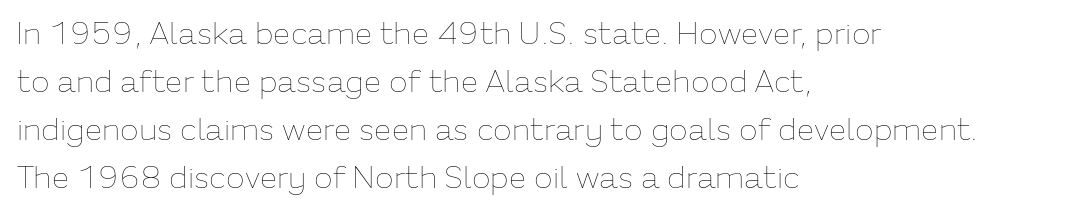
Notice how descenders clear the ascenders below comfortably — that's standard leading. The space directly below the letters is spotless. Vertical stems look standard width or narrower in stroke. Letter spacing: default. Character widths vary here, with narrow letters taking less room than wide ones.
